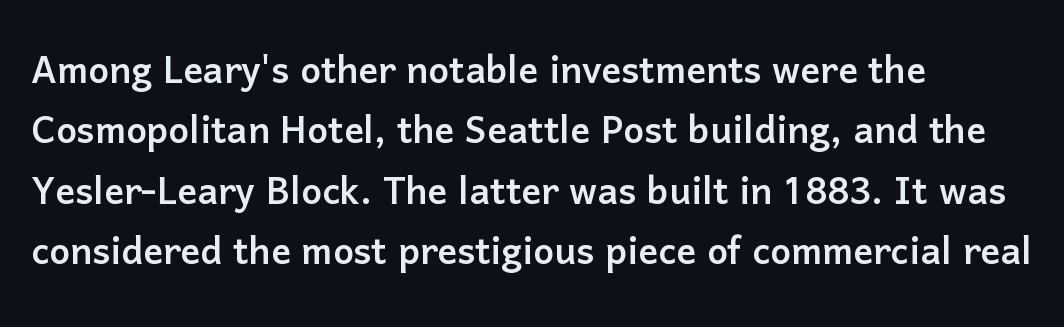
Q: Is the text italic (slanted)? A: No, it is upright.
Q: Is the typeface a serif or a sans-serif typeface? A: Sans-serif.
Q: Is the text underlined? A: No.
Q: How is the paragraph aligned? A: Left-aligned.
Q: Is the spacing between letters normal or unusually wide? A: Normal.
Q: Width (condensed, normal, or wide)? A: Normal.
Q: Stroke contrast? A: Low.
Q: x-height? A: Medium.
Q: Monospaced? A: No.
